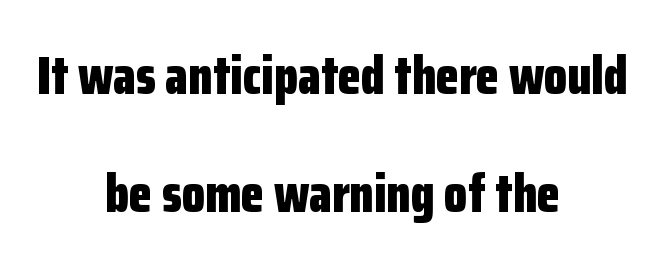
The horizontal fit of the characters is conventional and even. These lines stand farther apart than default settings would place them. Note the varied advance widths — an 'i' is clearly narrower than an 'm'. Is the block centered? Yes — each line is placed symmetrically about the middle.
